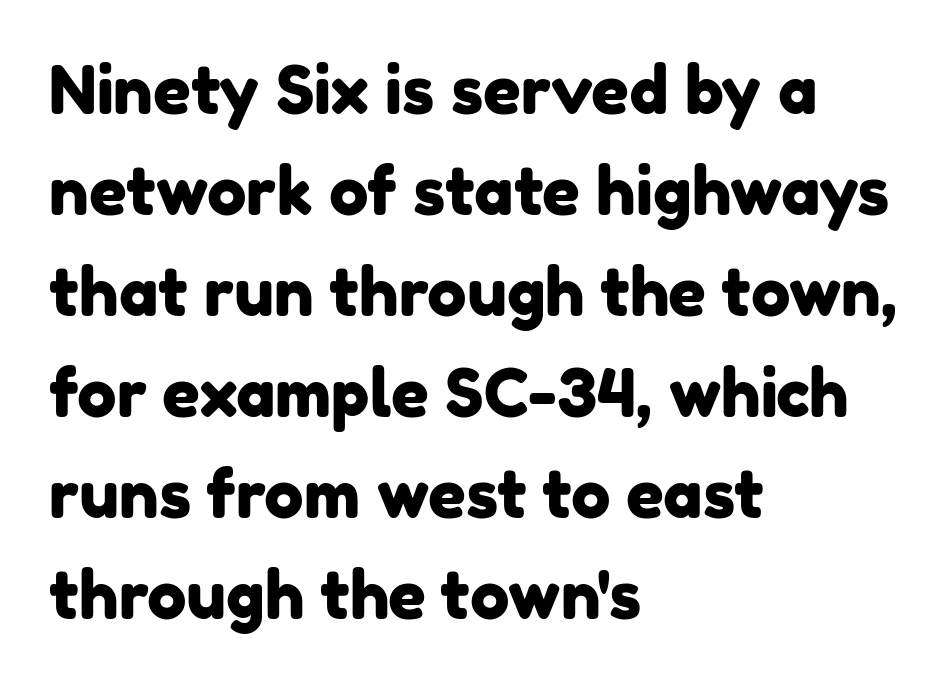
{"serif": "no", "width": "normal", "stroke_contrast": "low", "x_height": "medium", "monospaced": "no", "underline": "no", "align": "left", "line_spacing": "normal", "line_spacing_ratio": 1.53, "letter_spacing": "normal", "letter_spacing_em": 0.0, "glyph_px": 66}
